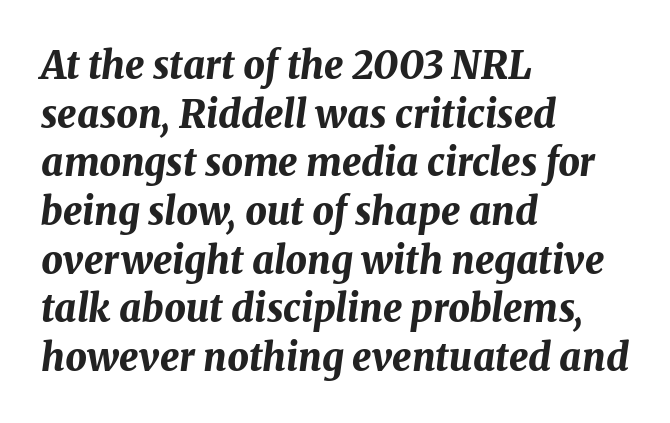
The image shows 38 px bold type, italic (leaning right); set left-aligned, normal line spacing (1.28x), normal letter spacing, not underlined; medium stroke contrast and a medium x-height.
